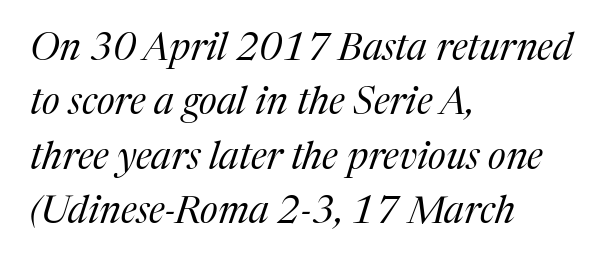
Q: Is the text bold? A: No.
Q: Is the text italic (slanted)? A: Yes, it leans right by about 17 degrees.
Q: Is the typeface a serif or a sans-serif typeface? A: Serif.
Q: Is the text underlined? A: No.
Q: How is the paragraph aligned? A: Left-aligned.
Q: Is the spacing between letters normal or unusually wide? A: Normal.
Q: Is the spacing between lines tight, normal or loose? A: Normal.
Q: Width (condensed, normal, or wide)? A: Normal.
Q: Stroke contrast? A: Medium.
Q: x-height? A: Medium.
Q: Monospaced? A: No.
